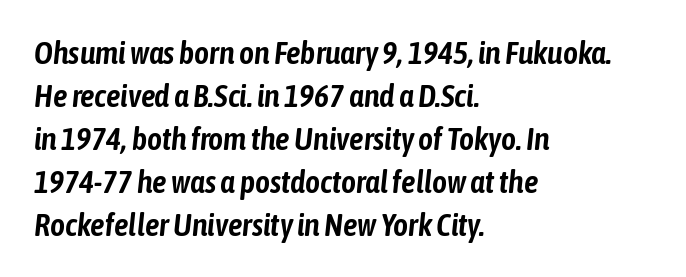
Q: Is the text italic (slanted)? A: Yes, it leans right by about 6 degrees.
Q: Is the text underlined? A: No.
Q: How is the paragraph aligned? A: Left-aligned.
Q: Is the spacing between letters normal or unusually wide? A: Normal.
Q: Is the spacing between lines tight, normal or loose? A: Normal.
Q: Width (condensed, normal, or wide)? A: Condensed.
Q: Stroke contrast? A: Low.
Q: x-height? A: Medium.
Q: Monospaced? A: No.
